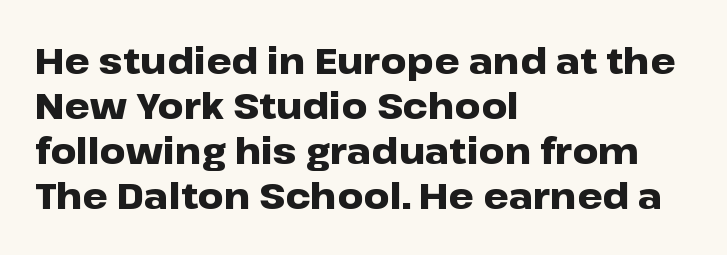
{"serif": "no", "italic": "no", "bold": "yes", "weight": "heavy", "width": "wide", "stroke_contrast": "low", "x_height": "medium", "monospaced": "no", "underline": "no", "align": "left", "line_spacing": "normal", "line_spacing_ratio": 1.25, "letter_spacing": "normal", "letter_spacing_em": 0.0, "glyph_px": 36}
